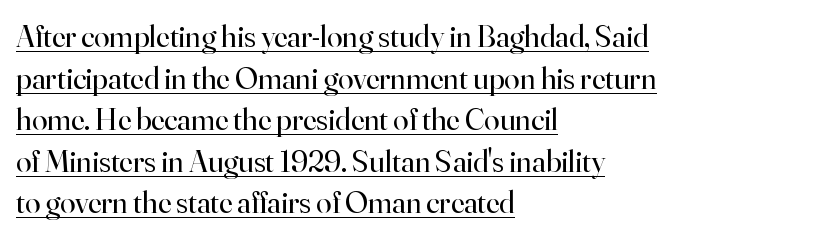
{"serif": "yes", "italic": "no", "bold": "no", "weight": "regular", "width": "normal", "stroke_contrast": "high", "x_height": "small", "monospaced": "no", "underline": "yes", "align": "left", "line_spacing": "normal", "line_spacing_ratio": 1.34, "letter_spacing": "normal", "letter_spacing_em": 0.0, "glyph_px": 31}
